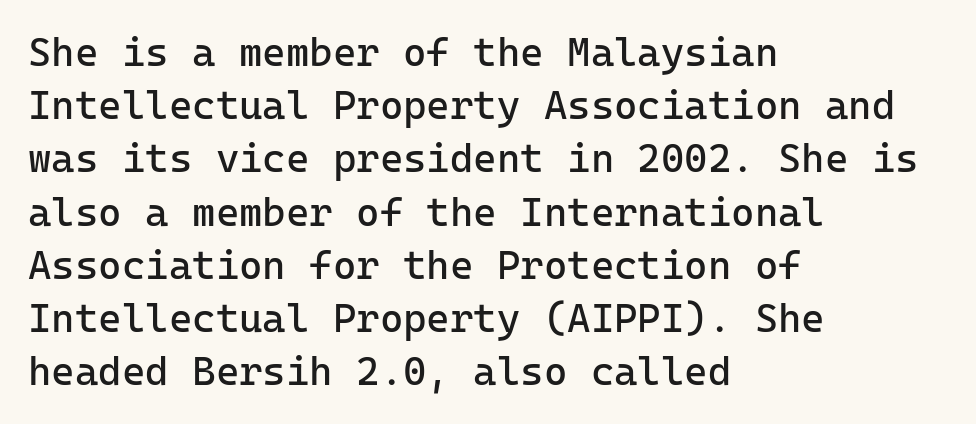
The image shows 40 px regular-weight sans-serif type, upright, monospaced; set left-aligned, normal line spacing (1.33x), normal letter spacing, not underlined; low stroke contrast and a medium x-height.
